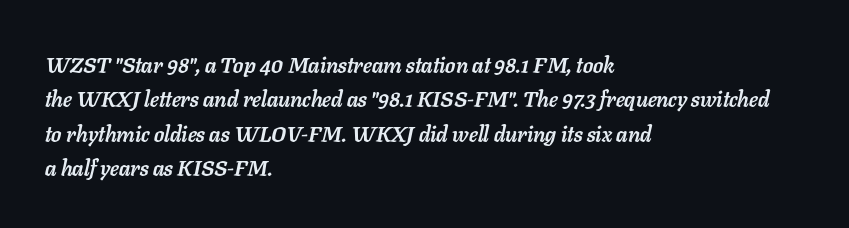
Q: Is the text bold? A: Yes.
Q: Is the text italic (slanted)? A: Yes, it leans right by about 11 degrees.
Q: Is the text underlined? A: No.
Q: How is the paragraph aligned? A: Left-aligned.
Q: Is the spacing between letters normal or unusually wide? A: Normal.
Q: Is the spacing between lines tight, normal or loose? A: Normal.
